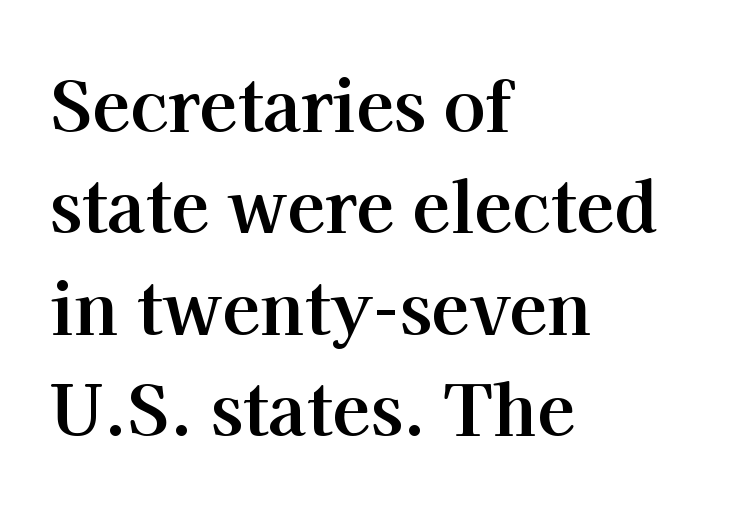
{"serif": "yes", "italic": "no", "bold": "yes", "weight": "bold", "width": "normal", "stroke_contrast": "high", "x_height": "medium", "monospaced": "no", "underline": "no", "align": "left", "line_spacing": "normal", "line_spacing_ratio": 1.45, "letter_spacing": "normal", "letter_spacing_em": 0.0, "glyph_px": 70}
